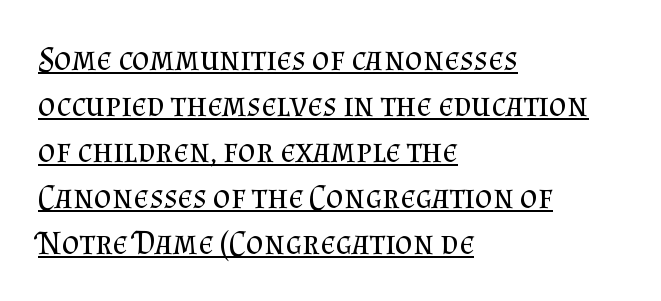
{"serif": "yes", "italic": "no", "bold": "no", "weight": "regular", "width": "normal", "stroke_contrast": "medium", "x_height": "small", "monospaced": "no", "underline": "yes", "align": "left", "line_spacing": "normal", "line_spacing_ratio": 1.35, "letter_spacing": "normal", "letter_spacing_em": 0.0, "glyph_px": 34}
